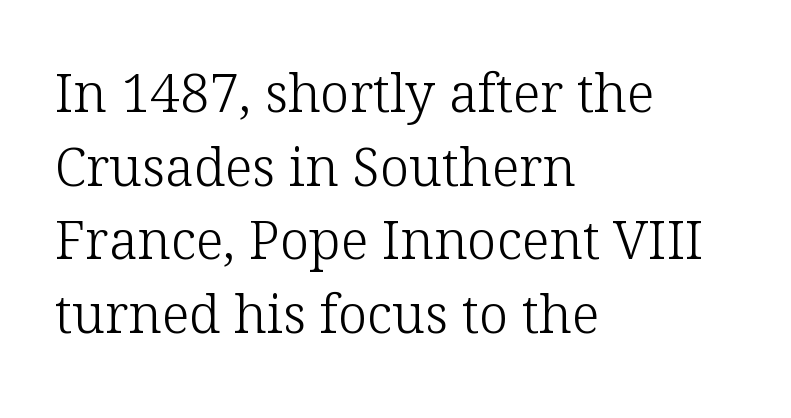
Q: Is the text bold? A: No.
Q: Is the text italic (slanted)? A: No, it is upright.
Q: Is the typeface a serif or a sans-serif typeface? A: Serif.
Q: Is the text underlined? A: No.
Q: How is the paragraph aligned? A: Left-aligned.
Q: Is the spacing between letters normal or unusually wide? A: Normal.
Q: Is the spacing between lines tight, normal or loose? A: Normal.
Q: Width (condensed, normal, or wide)? A: Normal.
Q: Stroke contrast? A: Low.
Q: x-height? A: Medium.
Q: Monospaced? A: No.
